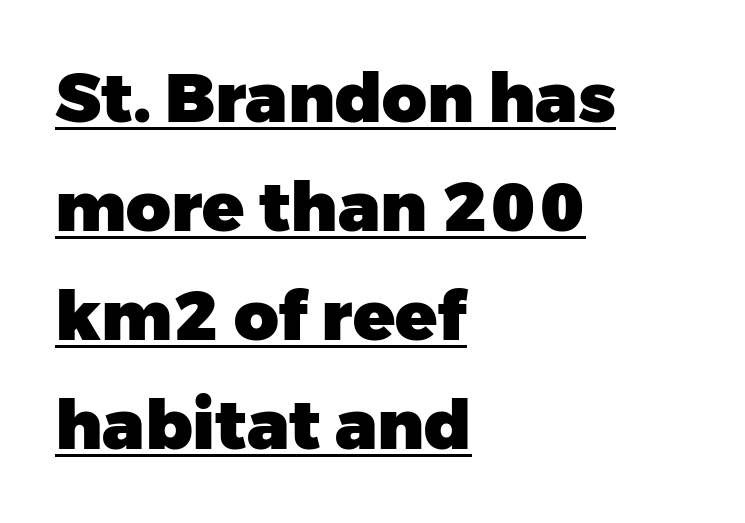
{"serif": "no", "italic": "no", "bold": "yes", "weight": "heavy", "width": "normal", "stroke_contrast": "low", "x_height": "medium", "monospaced": "no", "underline": "yes", "align": "left", "line_spacing": "normal", "line_spacing_ratio": 1.58, "letter_spacing": "normal", "letter_spacing_em": 0.0, "glyph_px": 69}
